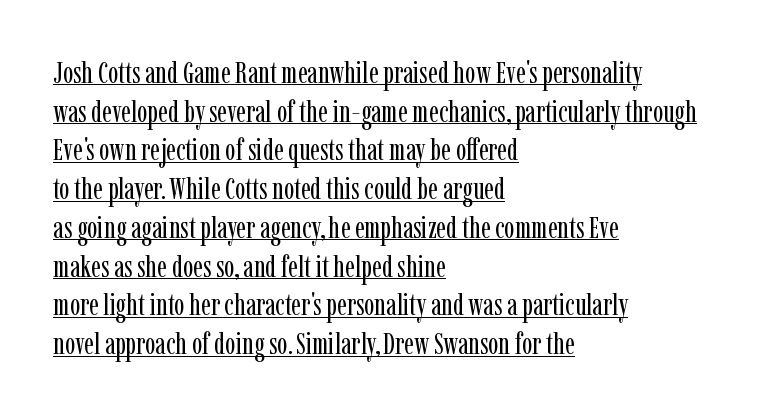
The paragraph shown leans on its left margin. This is not heavy type; no bold has been used. Designer's note — italics off, roman on. Serifs: yes, visible at the terminals of the letterforms. Each line of the rendering has a horizontal stroke beneath the glyphs.
